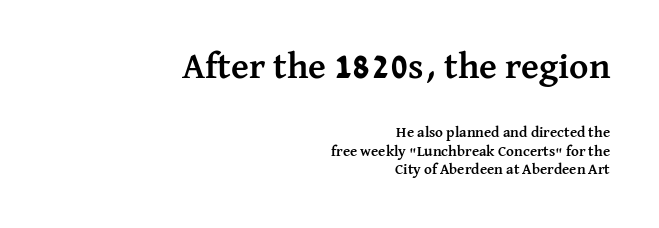
{"serif": "yes", "italic": "no", "bold": "yes", "weight": "semibold", "width": "normal", "stroke_contrast": "medium", "x_height": "medium", "monospaced": "no", "underline": "no", "align": "right", "line_spacing": "normal", "line_spacing_ratio": 1.25, "letter_spacing": "normal", "letter_spacing_em": 0.0, "larger_block": "first", "size_ratio": 2.47, "glyph_px": 37}
